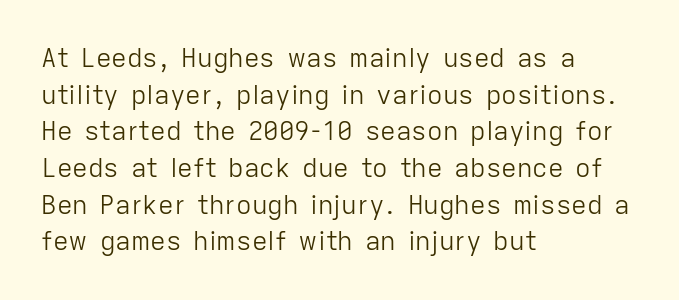
Q: Is the text bold? A: No.
Q: Is the text italic (slanted)? A: No, it is upright.
Q: Is the text underlined? A: No.
Q: How is the paragraph aligned? A: Left-aligned.
Q: Is the spacing between letters normal or unusually wide? A: Normal.
Q: Is the spacing between lines tight, normal or loose? A: Normal.
